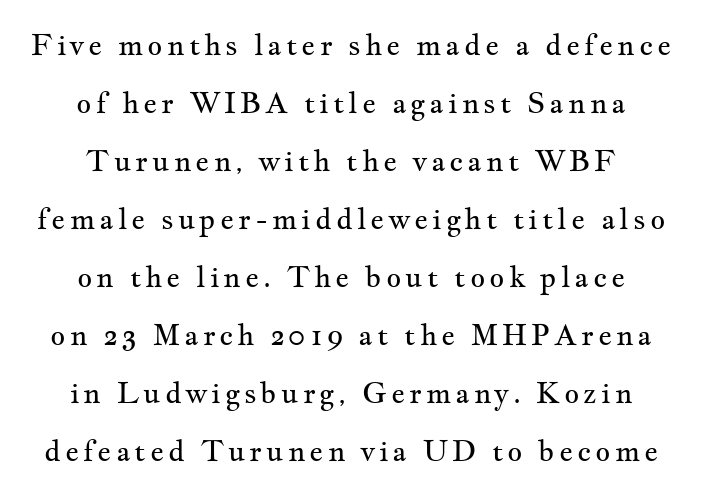
This sample is center-justified, so both line endings float freely. Stroke thickness stays within the range of a standard reading face or lighter. Summary of vertical rhythm: relaxed, with wide interline spacing. Lines of text with bare space underneath. Every character sits straight up, as roman type does.
